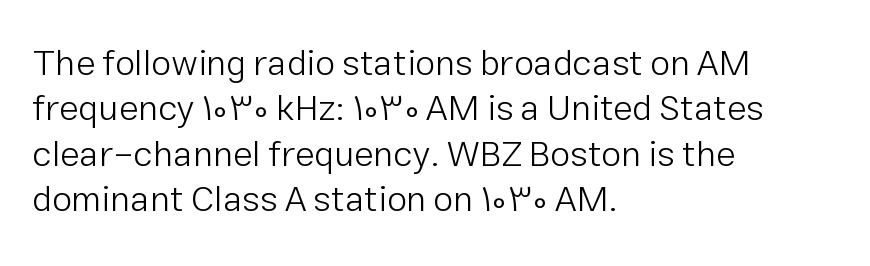
The image shows 36 px light sans-serif type, upright; set left-aligned, normal line spacing (1.26x), normal letter spacing, not underlined; low stroke contrast and a medium x-height.
